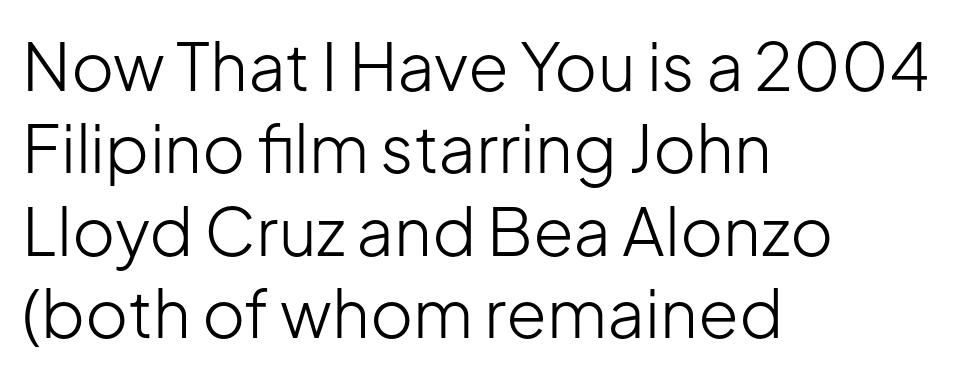
These lines are set flush left with a ragged right edge. The passage shown is typeset with a sans-serif family. Words appear dense and cohesive because spacing is normal. Bold? No — there's no thickening of the strokes. Spacing verdict: proportional, widths tailored to each character.
